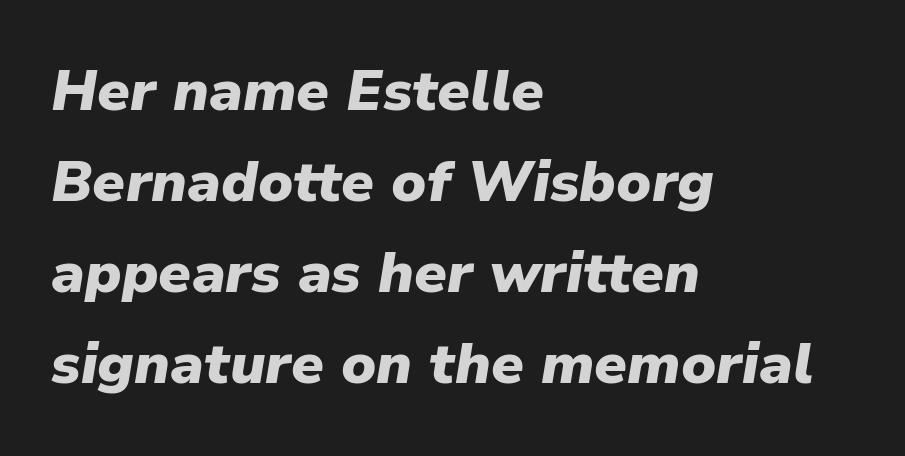
The glyphs look as if they've been sheared to an angle. The rendering uses natural spacing where letterforms have individual widths. I'd describe the lettering as bold — thick and assertive. Is there much room between lines? A standard amount, neither cramped nor airy. In CSS terms this would be text-align: left.
